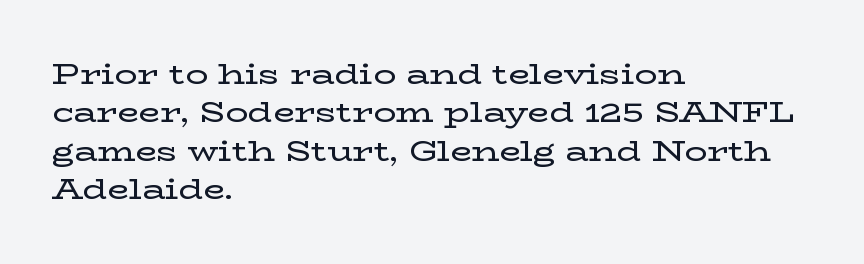
{"serif": "yes", "italic": "no", "width": "wide", "stroke_contrast": "low", "x_height": "medium", "monospaced": "no", "underline": "no", "align": "left", "line_spacing": "normal", "line_spacing_ratio": 1.37, "letter_spacing": "normal", "letter_spacing_em": 0.0, "glyph_px": 28}
